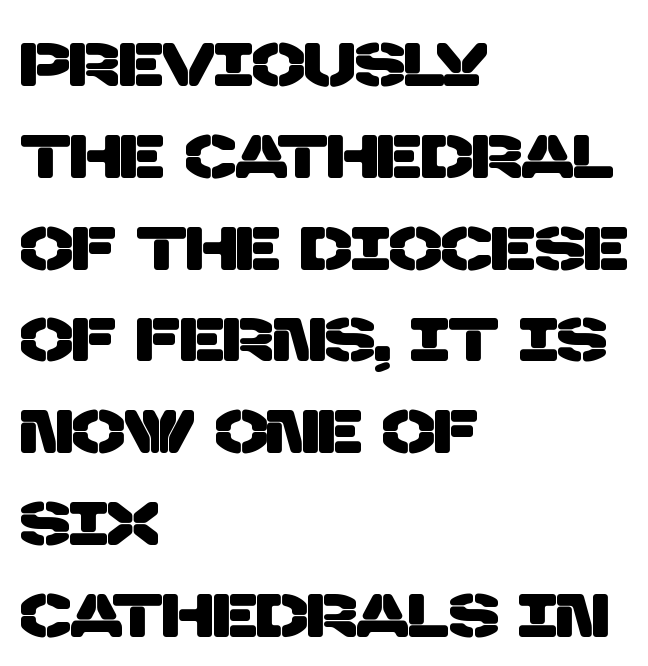
{"serif": "no", "width": "normal", "stroke_contrast": "low", "x_height": "large", "monospaced": "no", "underline": "no", "align": "left", "line_spacing": "normal", "line_spacing_ratio": 1.48, "letter_spacing": "normal", "letter_spacing_em": 0.0, "glyph_px": 62}
